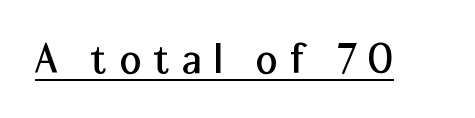
The image shows 47 px sans-serif type, upright; set unusually wide letter spacing (+0.28 em), underlined; medium stroke contrast and a medium x-height.
